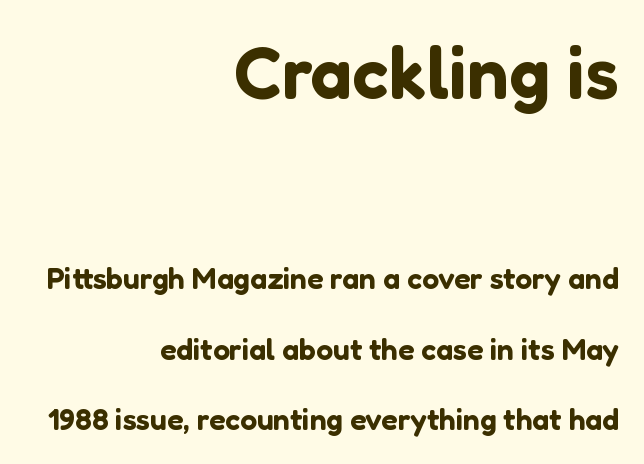
{"serif": "no", "italic": "no", "width": "normal", "stroke_contrast": "low", "x_height": "medium", "monospaced": "no", "underline": "no", "align": "right", "line_spacing": "loose", "line_spacing_ratio": 2.36, "letter_spacing": "normal", "letter_spacing_em": 0.0, "larger_block": "first", "size_ratio": 2.47, "glyph_px": 74}
